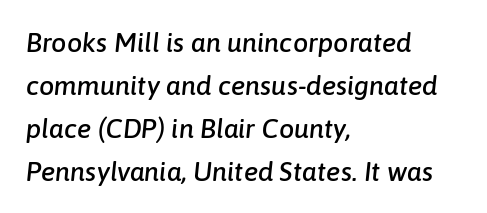
Each new line begins a customary step beneath the previous one. Does the lettering tilt? It does — this is italic. A student would call this left alignment; a typographer would say flush left, rag right. Quick note: underline off.
